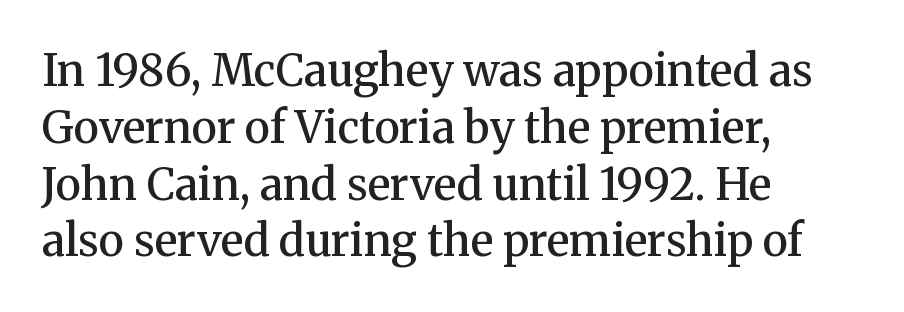
Q: Is the text bold? A: Semi-bold.
Q: Is the text italic (slanted)? A: No, it is upright.
Q: Is the typeface a serif or a sans-serif typeface? A: Serif.
Q: Is the text underlined? A: No.
Q: How is the paragraph aligned? A: Left-aligned.
Q: Is the spacing between letters normal or unusually wide? A: Normal.
Q: Is the spacing between lines tight, normal or loose? A: Normal.
Q: Width (condensed, normal, or wide)? A: Normal.
Q: Stroke contrast? A: Medium.
Q: x-height? A: Medium.
Q: Monospaced? A: No.
